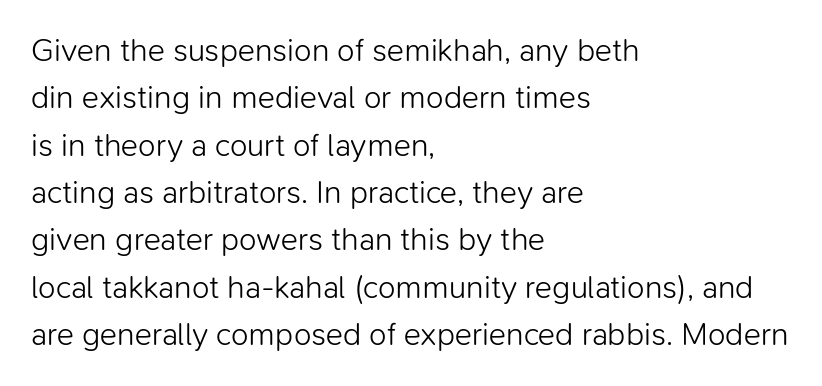
The image shows 32 px light sans-serif type, upright; set left-aligned, normal line spacing (1.48x), normal letter spacing, not underlined; low stroke contrast and a medium x-height.
